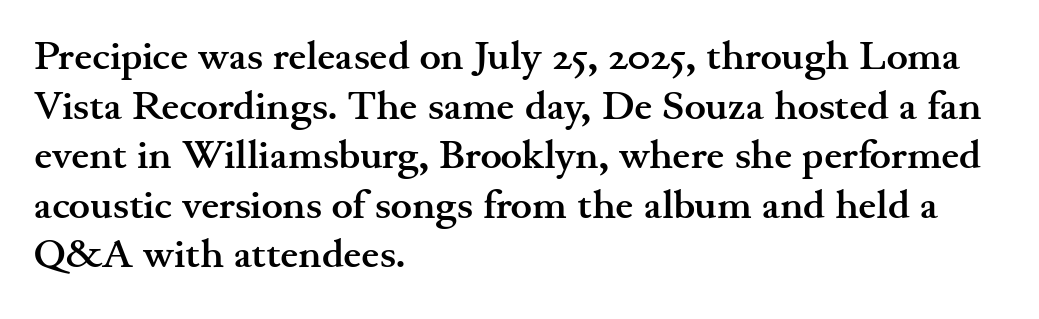
The image shows 40 px semibold, wide serif type, upright; set left-aligned, line spacing 1.24x, normal letter spacing, not underlined; medium stroke contrast and a small x-height.
